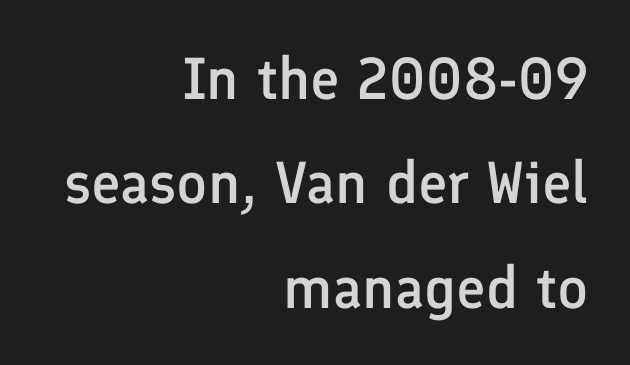
Q: Is the text bold? A: Semi-bold.
Q: Is the text italic (slanted)? A: No, it is upright.
Q: Is the typeface a serif or a sans-serif typeface? A: Sans-serif.
Q: Is the text underlined? A: No.
Q: How is the paragraph aligned? A: Right-aligned.
Q: Is the spacing between letters normal or unusually wide? A: Normal.
Q: Width (condensed, normal, or wide)? A: Normal.
Q: Stroke contrast? A: Low.
Q: x-height? A: Medium.
Q: Monospaced? A: No.
